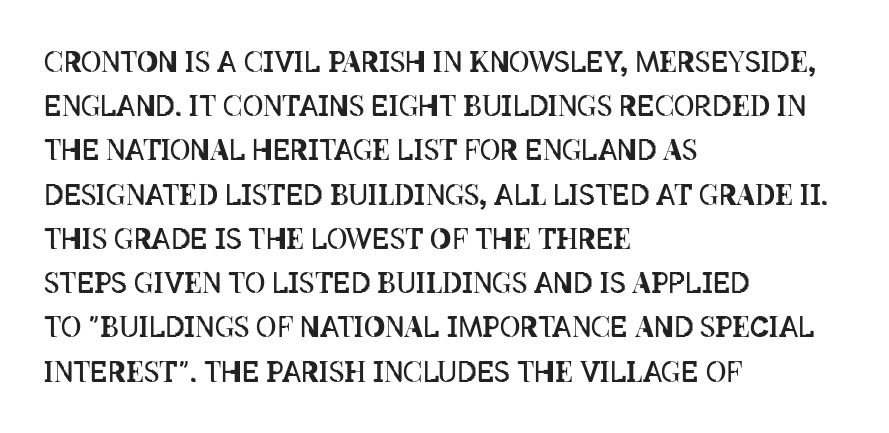
{"italic": "no", "bold": "no", "weight": "regular", "width": "condensed", "stroke_contrast": "low", "x_height": "large", "monospaced": "no", "underline": "no", "align": "left", "line_spacing": "normal", "line_spacing_ratio": 1.58, "letter_spacing": "normal", "letter_spacing_em": 0.0, "glyph_px": 28}
